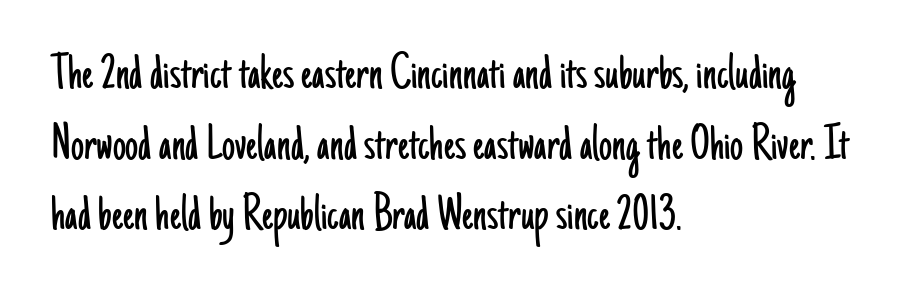
Q: Is the text bold? A: No.
Q: Is the text italic (slanted)? A: No, it is upright.
Q: Is the typeface a serif or a sans-serif typeface? A: Sans-serif.
Q: Is the text underlined? A: No.
Q: How is the paragraph aligned? A: Left-aligned.
Q: Is the spacing between letters normal or unusually wide? A: Normal.
Q: Is the spacing between lines tight, normal or loose? A: Normal.
Q: Width (condensed, normal, or wide)? A: Condensed.
Q: Stroke contrast? A: Low.
Q: x-height? A: Small.
Q: Monospaced? A: No.
